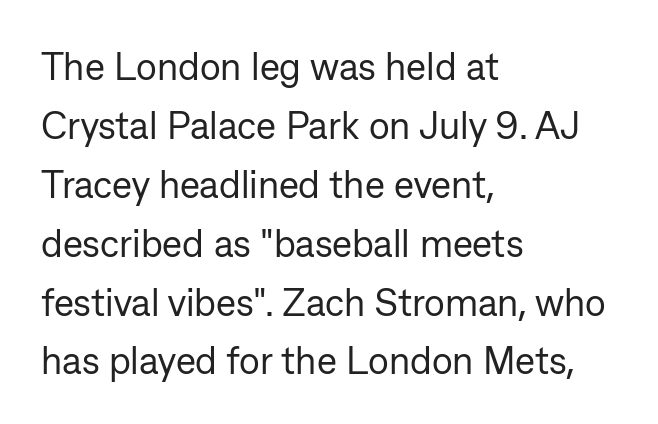
The weight would be labelled regular, book, light, or lighter still. These lines sit exactly where default settings would place them. Characters remain perfectly vertical along every line. The type is set solid horizontally, with unmodified tracking. The typesetter chose a ragged-right arrangement here. Is this a sans? Yes — the strokes have no serifs.
